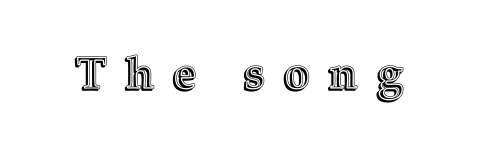
Q: Is the text italic (slanted)? A: No, it is upright.
Q: Is the text underlined? A: No.
Q: Is the spacing between letters normal or unusually wide? A: Unusually wide.
Q: Width (condensed, normal, or wide)? A: Normal.
Q: x-height? A: Medium.
Q: Monospaced? A: No.
